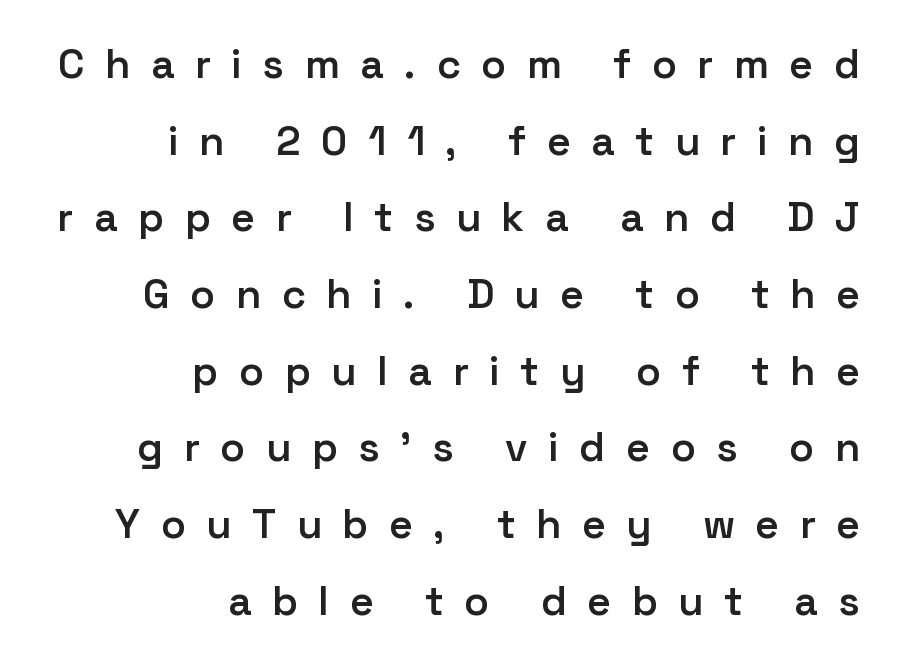
The image shows 41 px semibold sans-serif type, upright; set right-aligned, line spacing 1.87x, unusually wide letter spacing (+0.5 em), not underlined; low stroke contrast and a medium x-height.
